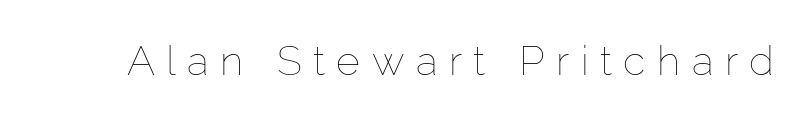
The strokes are not fattened; the text isn't bold. A typesetter would call this proportional, since set widths differ per character. Has an underline been added? It has not. Ascenders rise straight up at ninety degrees. The horizontal fit of the characters is loose and conspicuously gappy.
